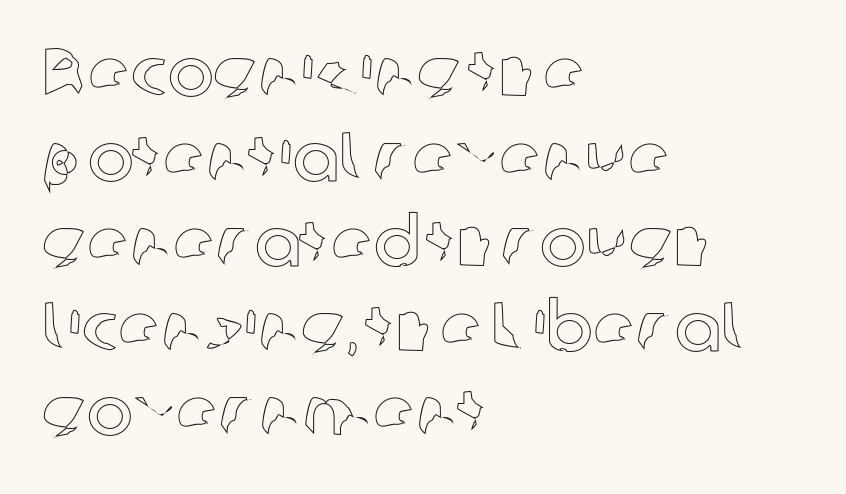
Quick note: underline off. Caption: multi-line text, flush left, ragged right. Proportional: the letters do not fall into vertical columns. When letters stand straight like this, we call the style roman or upright. Tracking value appears to be zero — textbook default spacing.
